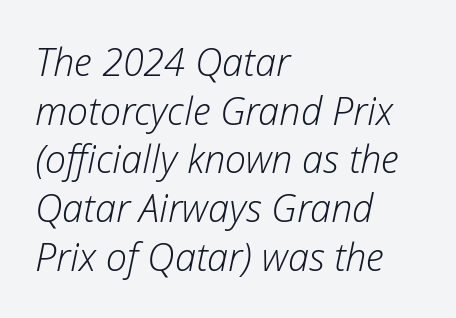
Q: Is the text bold? A: No.
Q: Is the text italic (slanted)? A: Yes, it leans right by about 12 degrees.
Q: Is the text underlined? A: No.
Q: How is the paragraph aligned? A: Left-aligned.
Q: Is the spacing between letters normal or unusually wide? A: Normal.
Q: Is the spacing between lines tight, normal or loose? A: Normal.
Q: Width (condensed, normal, or wide)? A: Normal.
Q: Stroke contrast? A: Low.
Q: x-height? A: Medium.
Q: Monospaced? A: No.
